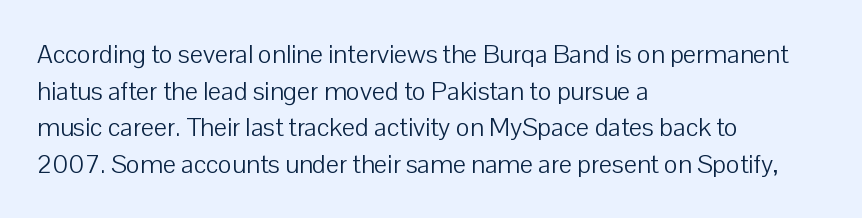
The image shows 26 px text type, upright; set left-aligned, normal line spacing (1.41x), normal letter spacing, not underlined.
